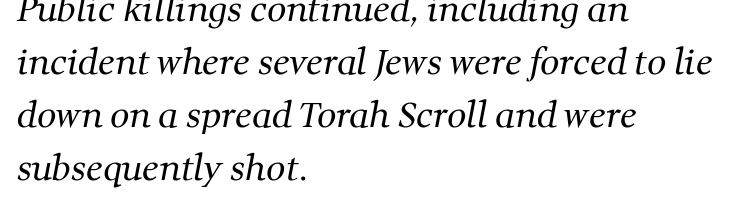
{"serif": "yes", "bold": "no", "weight": "regular", "width": "normal", "stroke_contrast": "medium", "x_height": "medium", "monospaced": "no", "underline": "no", "align": "left", "line_spacing": "normal", "line_spacing_ratio": 1.56, "letter_spacing": "normal", "letter_spacing_em": 0.0, "glyph_px": 34}
